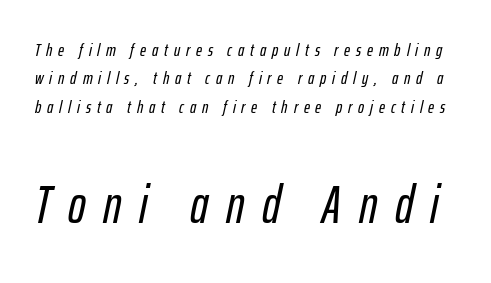
The image shows 53 px condensed type, italic (leaning right); set normal line spacing (1.57x), unusually wide letter spacing (+0.33 em), not underlined; the second (bottom) block is 2.94x larger; low stroke contrast and a medium x-height.
